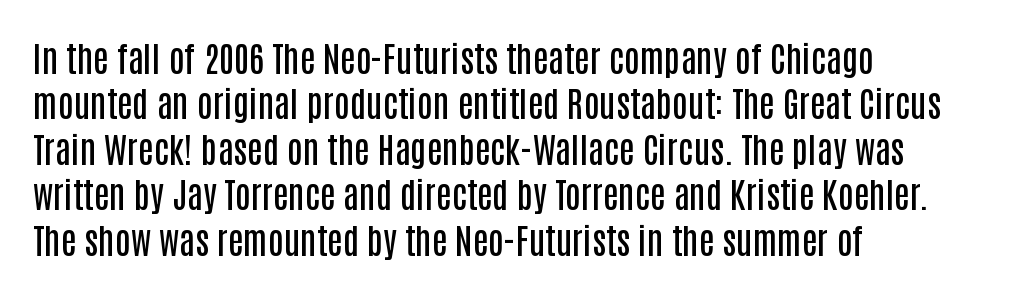
The image shows 35 px semibold, condensed sans-serif type, upright; set left-aligned, normal line spacing (1.3x), normal letter spacing, not underlined; low stroke contrast and a large x-height.
